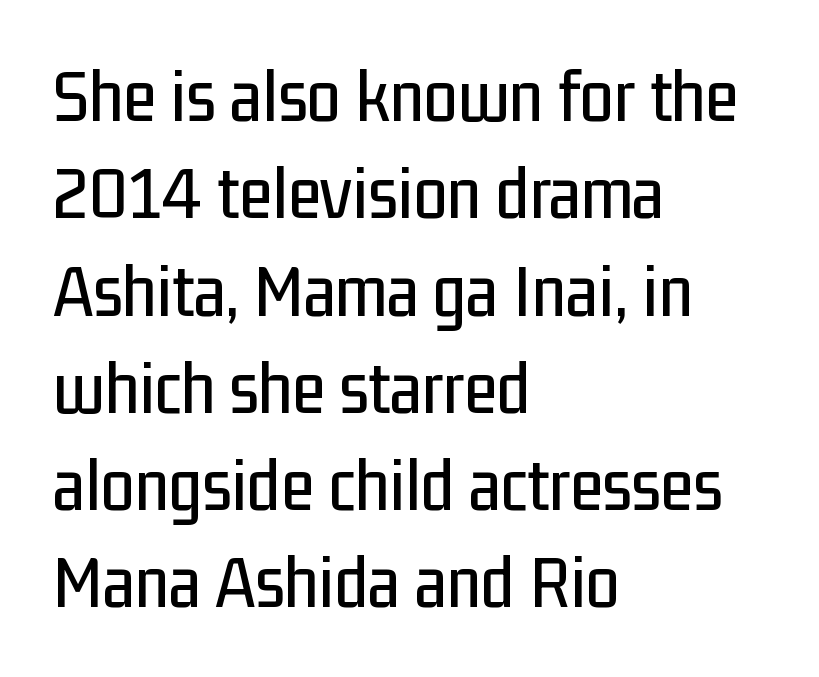
Honestly, there is no underline to notice here at all. Italic? Not at all — the glyphs are vertical. To sum up the face: it is a sans, with no serifs. The paragraph has a hard left edge and a soft right edge.
